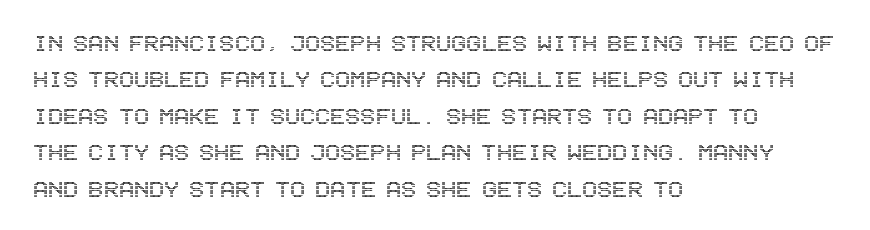
The image shows 28 px condensed type, upright; set left-aligned, normal line spacing (1.3x), normal letter spacing, not underlined; a large x-height.
